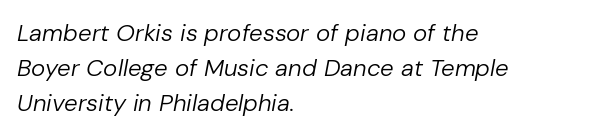
The image shows 24 px text type, italic (leaning right); set left-aligned, normal line spacing (1.45x), normal letter spacing, not underlined.
